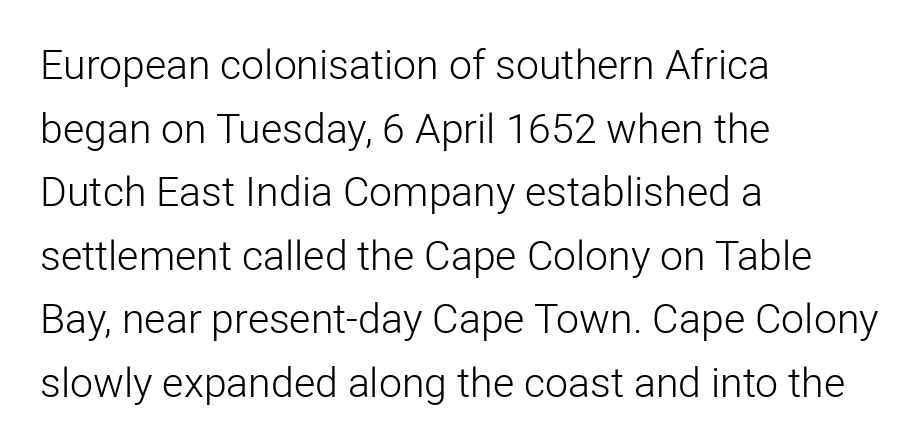
{"serif": "no", "italic": "no", "bold": "no", "weight": "light", "width": "normal", "stroke_contrast": "low", "x_height": "medium", "monospaced": "no", "underline": "no", "align": "left", "line_spacing": "normal", "line_spacing_ratio": 1.55, "letter_spacing": "normal", "letter_spacing_em": 0.0, "glyph_px": 41}
